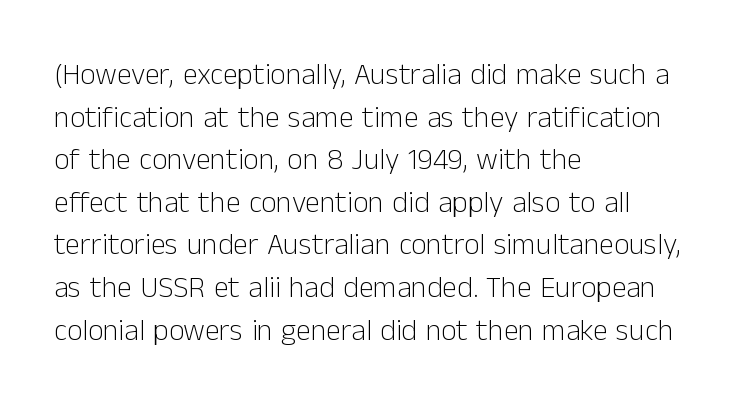
{"serif": "no", "italic": "no", "bold": "no", "weight": "light", "width": "normal", "stroke_contrast": "low", "x_height": "medium", "monospaced": "no", "underline": "no", "align": "left", "line_spacing": "normal", "line_spacing_ratio": 1.42, "letter_spacing": "normal", "letter_spacing_em": 0.0, "glyph_px": 30}
